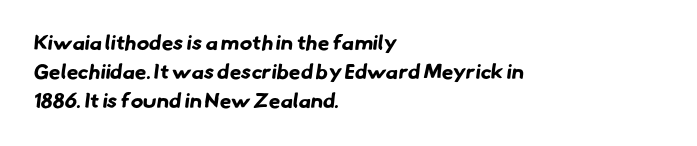
{"bold": "yes", "underline": "no", "align": "left", "line_spacing": "normal", "line_spacing_ratio": 1.38, "letter_spacing": "normal", "letter_spacing_em": 0.0, "glyph_px": 21}
